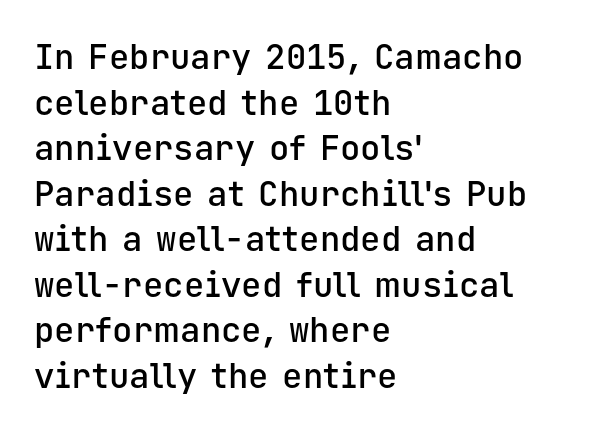
Q: Is the text bold? A: Semi-bold.
Q: Is the text italic (slanted)? A: No, it is upright.
Q: Is the typeface a serif or a sans-serif typeface? A: Sans-serif.
Q: Is the text underlined? A: No.
Q: How is the paragraph aligned? A: Left-aligned.
Q: Is the spacing between letters normal or unusually wide? A: Normal.
Q: Is the spacing between lines tight, normal or loose? A: Normal.
Q: Width (condensed, normal, or wide)? A: Normal.
Q: Stroke contrast? A: Low.
Q: x-height? A: Medium.
Q: Monospaced? A: Yes.
